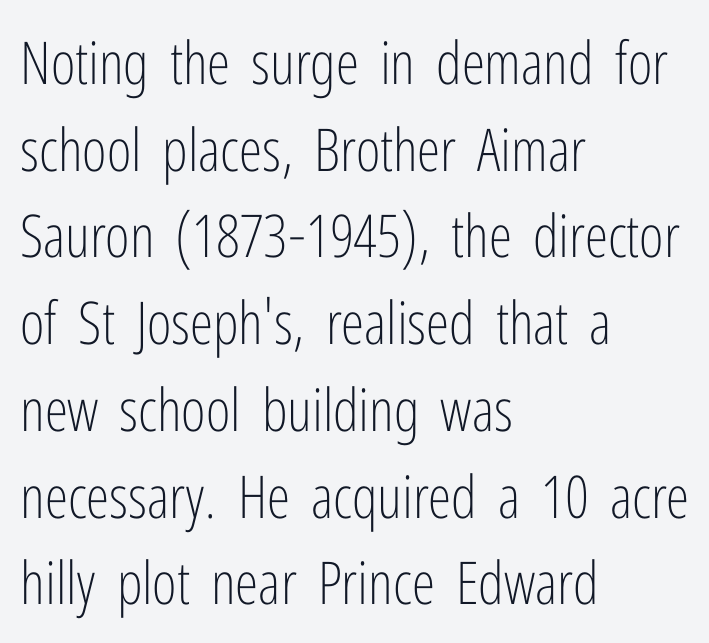
Q: Is the text bold? A: No.
Q: Is the text italic (slanted)? A: No, it is upright.
Q: Is the typeface a serif or a sans-serif typeface? A: Sans-serif.
Q: Is the text underlined? A: No.
Q: How is the paragraph aligned? A: Left-aligned.
Q: Is the spacing between letters normal or unusually wide? A: Normal.
Q: Is the spacing between lines tight, normal or loose? A: Normal.
Q: Width (condensed, normal, or wide)? A: Condensed.
Q: Stroke contrast? A: Low.
Q: x-height? A: Medium.
Q: Monospaced? A: No.
